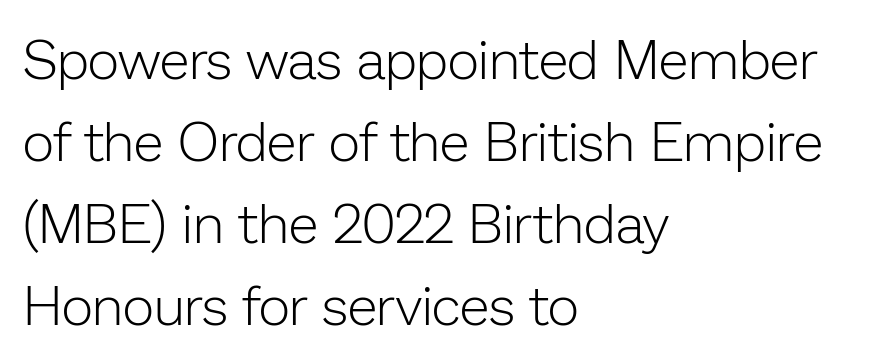
Q: Is the text bold? A: No.
Q: Is the text italic (slanted)? A: No, it is upright.
Q: Is the typeface a serif or a sans-serif typeface? A: Sans-serif.
Q: Is the text underlined? A: No.
Q: How is the paragraph aligned? A: Left-aligned.
Q: Is the spacing between letters normal or unusually wide? A: Normal.
Q: Is the spacing between lines tight, normal or loose? A: Normal.
Q: Width (condensed, normal, or wide)? A: Normal.
Q: Stroke contrast? A: Low.
Q: x-height? A: Medium.
Q: Monospaced? A: No.
